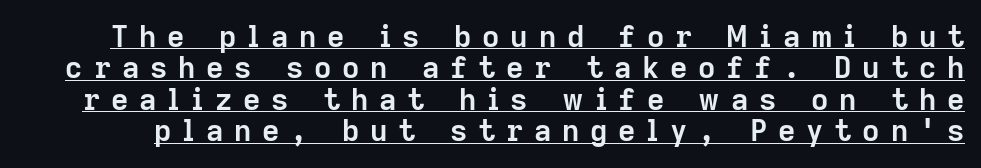
The image shows 30 px semibold sans-serif type, upright; set tight line spacing (1.05x), unusually wide letter spacing (+0.36 em), underlined; low stroke contrast and a medium x-height.
